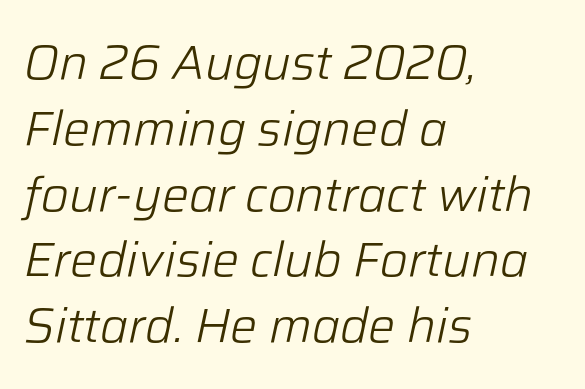
{"italic": "yes", "lean": "right", "slant_degrees": 12, "bold": "no", "weight": "light", "width": "normal", "stroke_contrast": "low", "x_height": "medium", "monospaced": "no", "underline": "no", "align": "left", "line_spacing": "normal", "line_spacing_ratio": 1.37, "letter_spacing": "normal", "letter_spacing_em": 0.0, "glyph_px": 48}
